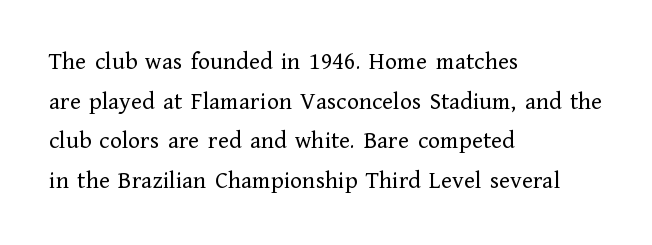
Q: Is the text bold? A: No.
Q: Is the text italic (slanted)? A: No, it is upright.
Q: Is the text underlined? A: No.
Q: How is the paragraph aligned? A: Left-aligned.
Q: Is the spacing between letters normal or unusually wide? A: Normal.
Q: Is the spacing between lines tight, normal or loose? A: Normal.
